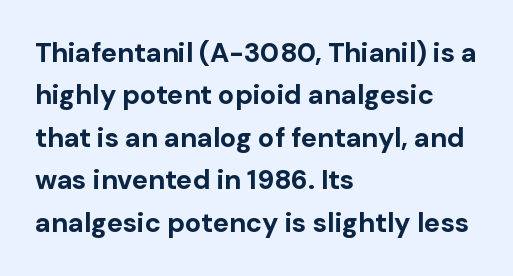
{"italic": "no", "bold": "yes", "underline": "no", "align": "left", "line_spacing": "normal", "line_spacing_ratio": 1.57, "letter_spacing": "normal", "letter_spacing_em": 0.0, "glyph_px": 27}
